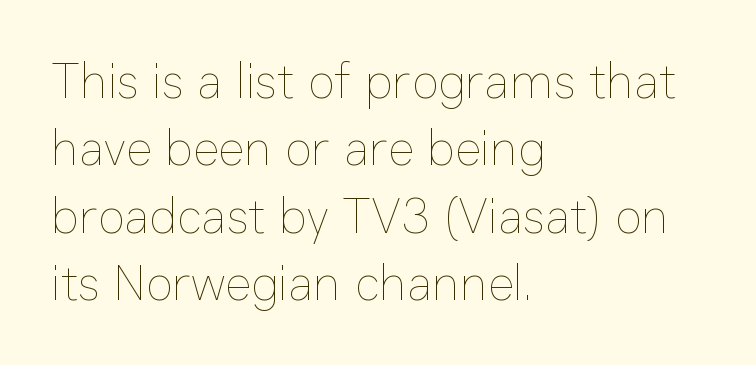
Q: Is the text bold? A: No.
Q: Is the text italic (slanted)? A: No, it is upright.
Q: Is the text underlined? A: No.
Q: How is the paragraph aligned? A: Left-aligned.
Q: Is the spacing between letters normal or unusually wide? A: Normal.
Q: Is the spacing between lines tight, normal or loose? A: Normal.
Q: Width (condensed, normal, or wide)? A: Normal.
Q: Stroke contrast? A: Low.
Q: x-height? A: Medium.
Q: Monospaced? A: No.
